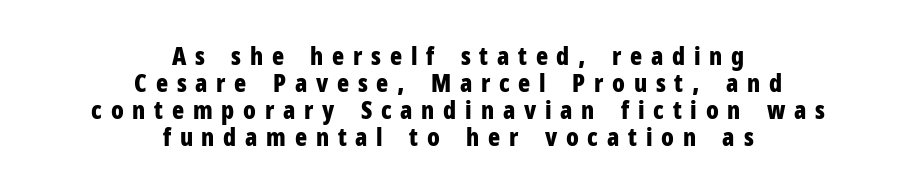
Inter-character spacing is expanded well beyond the font's built-in metrics. Chunky letters — that's bold for sure. Baseline-to-baseline distance is barely more than the letter height. A centered setting, common on invitations and titles, is used for this passage. A clean baseline with only descenders dipping below it. Posture: vertical.
